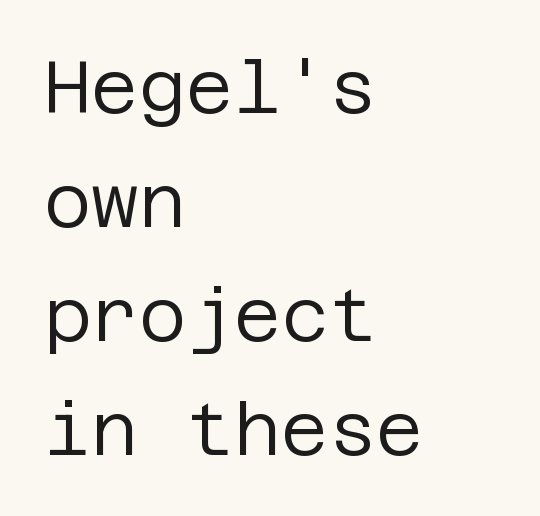
The image shows 73 px regular-weight sans-serif type, upright; set left-aligned, normal line spacing (1.56x), normal letter spacing, not underlined; low stroke contrast and a large x-height.
